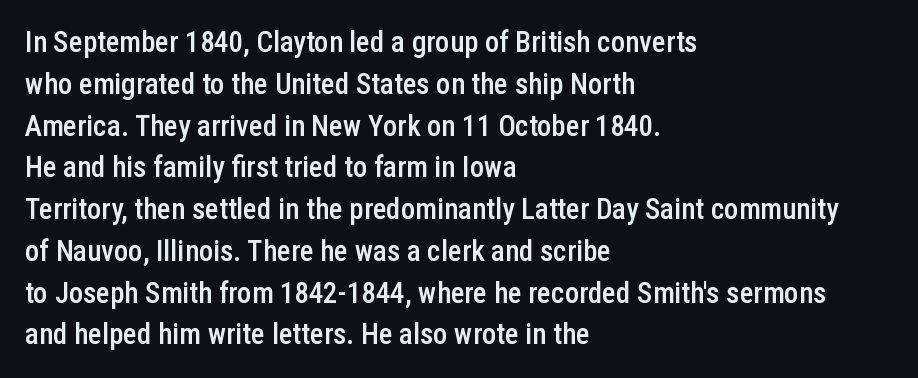
The image shows 29 px semibold, condensed sans-serif type, upright; set left-aligned, normal line spacing (1.44x), normal letter spacing, not underlined; low stroke contrast and a medium x-height.
